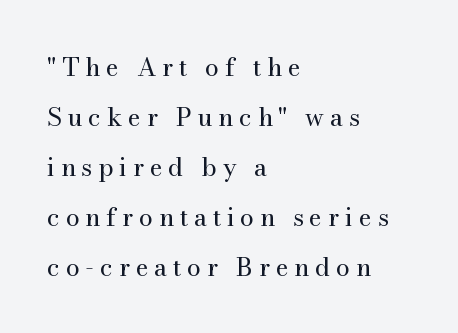
Q: Is the text bold? A: No.
Q: Is the text italic (slanted)? A: No, it is upright.
Q: Is the text underlined? A: No.
Q: How is the paragraph aligned? A: Left-aligned.
Q: Is the spacing between letters normal or unusually wide? A: Unusually wide.
Q: Is the spacing between lines tight, normal or loose? A: Loose.
